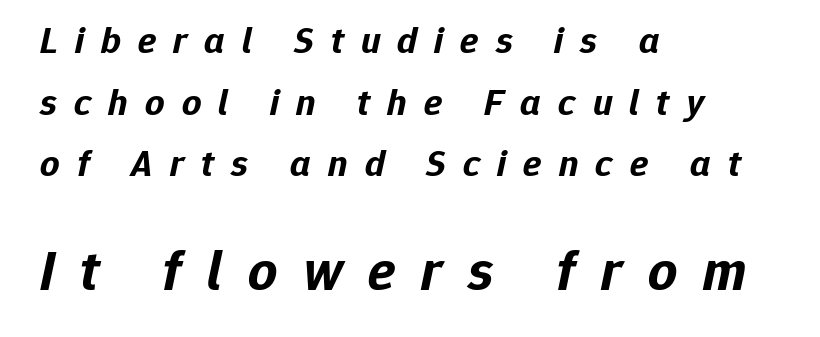
Set as a true bold cut, around the 700 mark. The emphasis by scale lands on block number two, below. Display-style spreading of the glyphs; the letterfit is very open. The face used here is proportionally spaced, like ordinary book or web type. The foot of each line stays bare and open. An italicized treatment has been applied to the whole sample.
